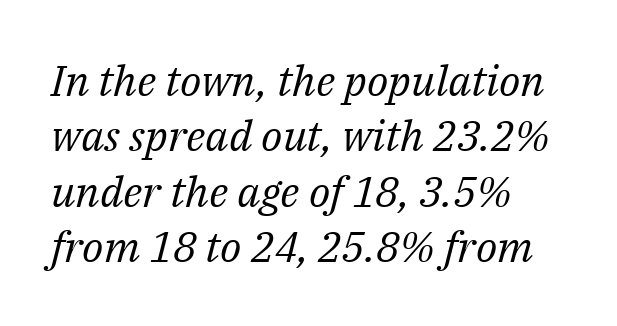
Q: Is the text bold? A: No.
Q: Is the text italic (slanted)? A: Yes, it leans right by about 14 degrees.
Q: Is the typeface a serif or a sans-serif typeface? A: Serif.
Q: Is the text underlined? A: No.
Q: How is the paragraph aligned? A: Left-aligned.
Q: Is the spacing between letters normal or unusually wide? A: Normal.
Q: Is the spacing between lines tight, normal or loose? A: Normal.
Q: Width (condensed, normal, or wide)? A: Normal.
Q: Stroke contrast? A: Medium.
Q: x-height? A: Medium.
Q: Monospaced? A: No.
